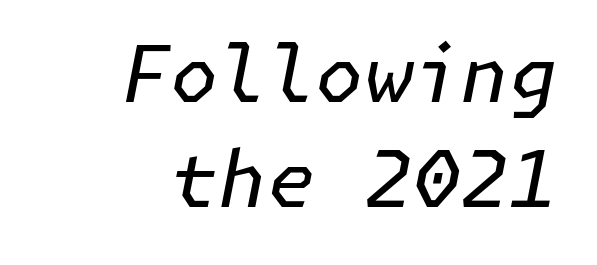
{"italic": "yes", "lean": "right", "slant_degrees": 11, "bold": "no", "weight": "regular", "width": "normal", "stroke_contrast": "low", "x_height": "medium", "underline": "no", "align": "right", "line_spacing": "normal", "line_spacing_ratio": 1.35, "letter_spacing": "normal", "letter_spacing_em": 0.0, "glyph_px": 78}
